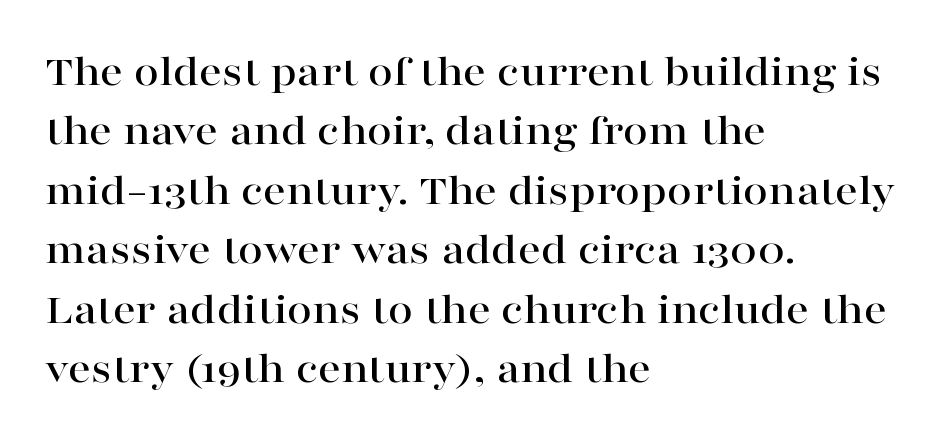
The image shows 45 px wide serif type, upright; set left-aligned, normal line spacing (1.32x), normal letter spacing, not underlined; high stroke contrast and a medium x-height.
